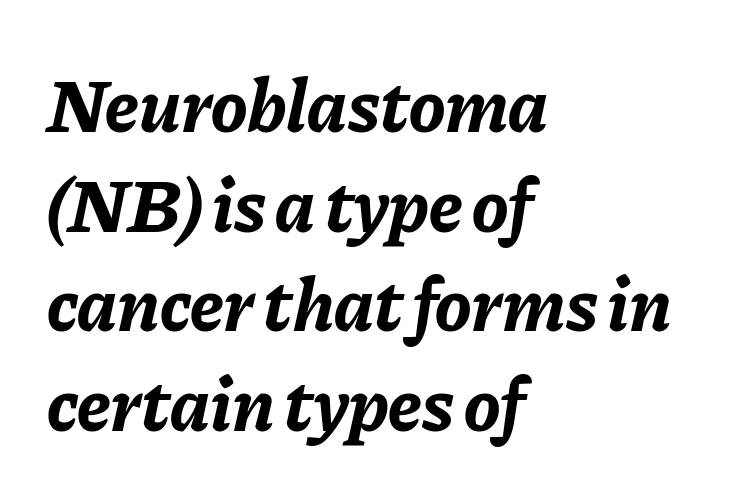
{"italic": "yes", "lean": "right", "slant_degrees": 11, "bold": "yes", "weight": "bold", "width": "normal", "stroke_contrast": "low", "x_height": "medium", "monospaced": "no", "underline": "no", "align": "left", "line_spacing": "normal", "line_spacing_ratio": 1.31, "letter_spacing": "normal", "letter_spacing_em": 0.0, "glyph_px": 76}
